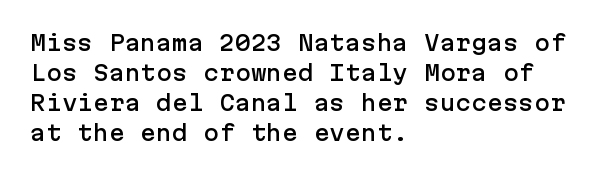
Q: Is the text italic (slanted)? A: No, it is upright.
Q: Is the text underlined? A: No.
Q: How is the paragraph aligned? A: Left-aligned.
Q: Is the spacing between letters normal or unusually wide? A: Normal.
Q: Is the spacing between lines tight, normal or loose? A: Normal.
